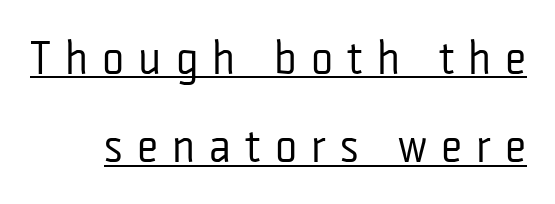
The image shows 47 px regular-weight, condensed sans-serif type, upright; set line spacing 1.88x, unusually wide letter spacing (+0.3 em), underlined; low stroke contrast and a medium x-height.
